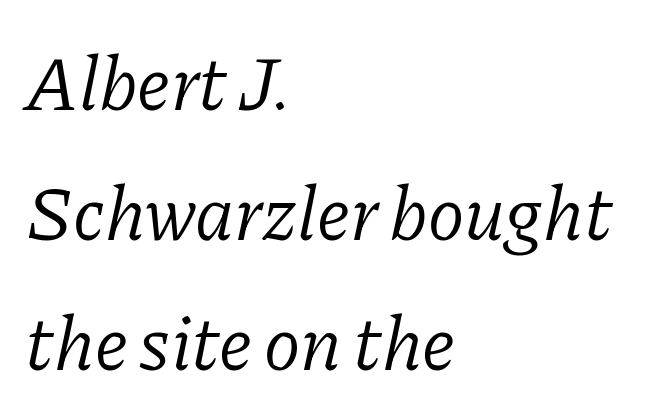
The rendering shows small feet on the letterforms — a serif design. The string is rendered with underlining switched off. The passage shown is typed in a proportional face where columns would drift. The text carries the slant typical of an italic or oblique font. Left-aligned paragraph, ragged on the right.
